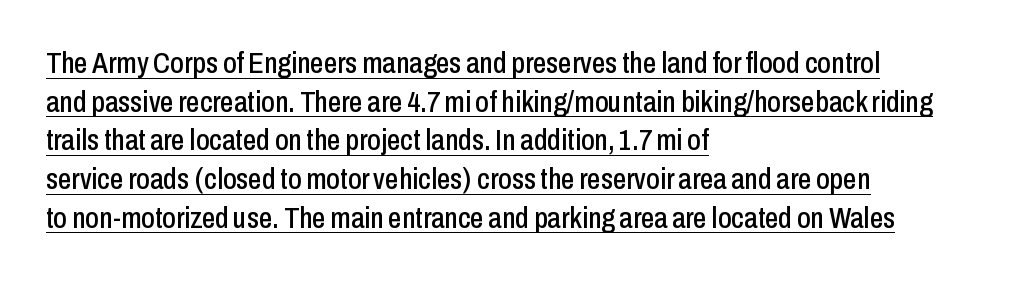
Baseline-to-baseline distance is the conventional proportion of letter height. Is the block centered? No — it sits flush against the left margin. Like a heading marked for emphasis, these lines bear an underscore. In terms of letterform style, serifs are entirely absent.
